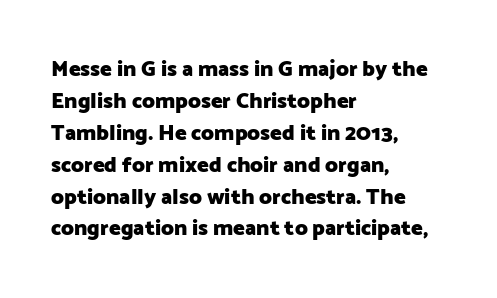
{"italic": "no", "bold": "yes", "underline": "no", "align": "left", "line_spacing": "normal", "line_spacing_ratio": 1.45, "letter_spacing": "normal", "letter_spacing_em": 0.0, "glyph_px": 22}
